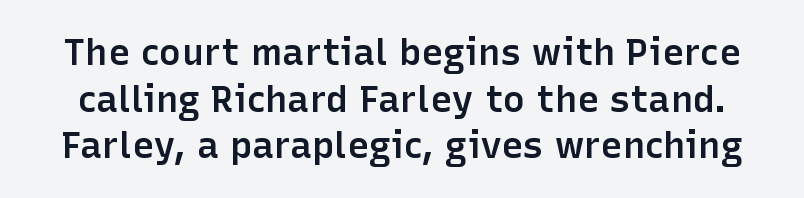
Lines of text with bare space underneath. These lines were composed using upright roman letters. Quick note: interline space is typical. Looks like regular typesetting: each glyph gets only the width it needs. A semibold gives these letters moderate extra thickness, short of bold.
